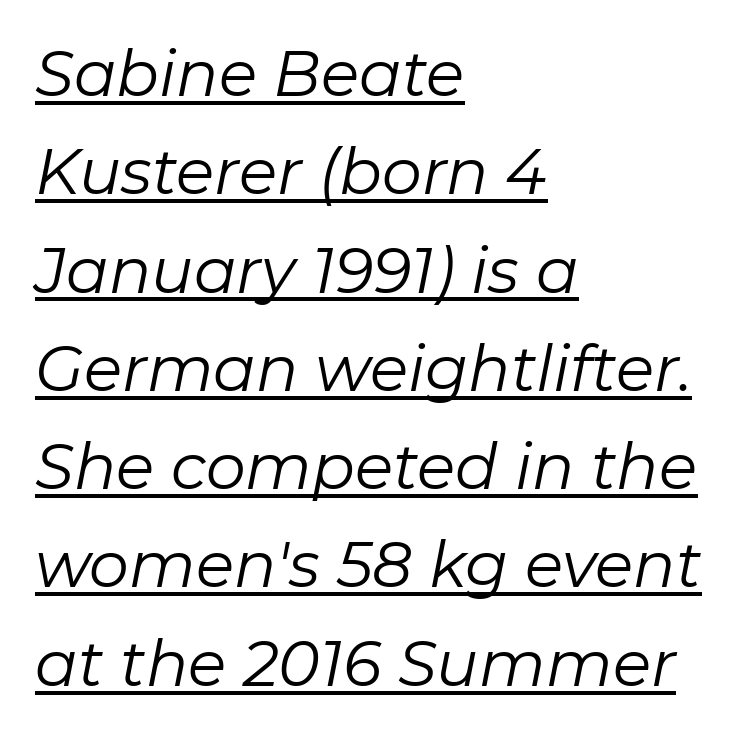
{"italic": "yes", "lean": "right", "slant_degrees": 11, "bold": "no", "weight": "regular", "width": "normal", "stroke_contrast": "low", "x_height": "medium", "monospaced": "no", "underline": "yes", "align": "left", "line_spacing": "normal", "line_spacing_ratio": 1.56, "letter_spacing": "normal", "letter_spacing_em": 0.0, "glyph_px": 63}
